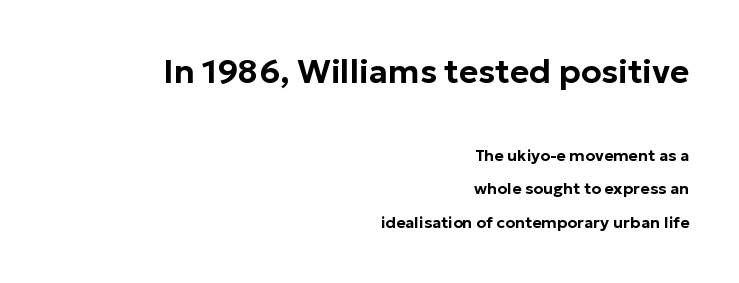
{"serif": "no", "italic": "no", "width": "normal", "stroke_contrast": "low", "x_height": "medium", "monospaced": "no", "underline": "no", "align": "right", "line_spacing": "loose", "line_spacing_ratio": 2.08, "letter_spacing": "normal", "letter_spacing_em": 0.0, "larger_block": "first", "size_ratio": 2.06, "glyph_px": 33}
